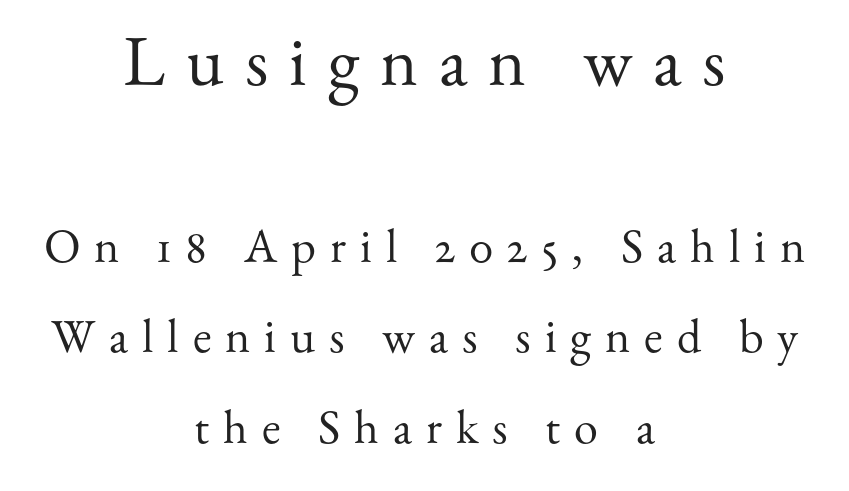
The image shows 72 px regular-weight serif type, upright; set centered, line spacing 1.89x, unusually wide letter spacing (+0.29 em), not underlined; the first (top) block is 1.5x larger; medium stroke contrast and a small x-height.
